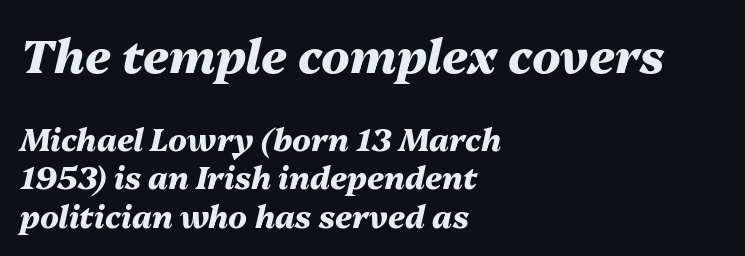
Q: Is the text bold? A: Yes.
Q: Is the text italic (slanted)? A: Yes, it leans right by about 13 degrees.
Q: Is the text underlined? A: No.
Q: How is the paragraph aligned? A: Left-aligned.
Q: Is the spacing between letters normal or unusually wide? A: Normal.
Q: Which block of text is set in a larger size, the first (top) or the second (bottom)? A: The first (top) one.
Q: Width (condensed, normal, or wide)? A: Normal.
Q: Stroke contrast? A: Medium.
Q: x-height? A: Medium.
Q: Monospaced? A: No.
